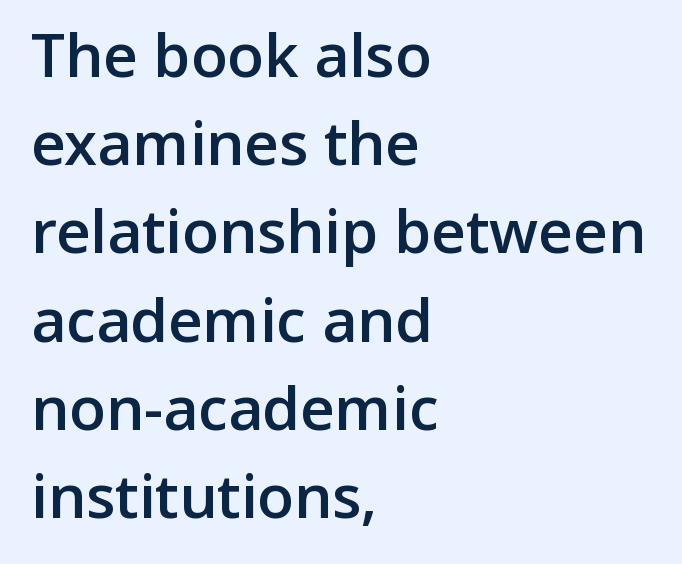
The image shows 60 px semibold sans-serif type, upright; set left-aligned, normal line spacing (1.47x), normal letter spacing, not underlined; low stroke contrast and a medium x-height.
